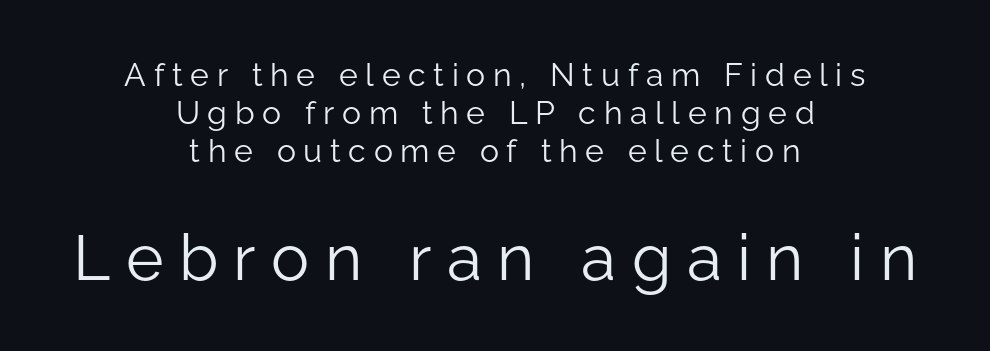
Someone cranked the tracking dial way up on this one. Style check: upright. Reading top to bottom, the characters get bigger at the block break. Nothing sits at the stroke ends, so this counts as sans-serif. Words float on clear page, feet unadorned.
